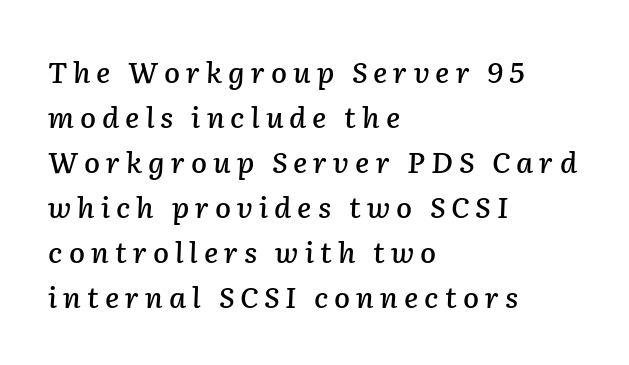
{"italic": "yes", "lean": "right", "slant_degrees": 2, "width": "normal", "stroke_contrast": "low", "x_height": "medium", "monospaced": "no", "underline": "no", "align": "left", "line_spacing": "normal", "line_spacing_ratio": 1.55, "letter_spacing": "wide", "letter_spacing_em": 0.21, "glyph_px": 29}
